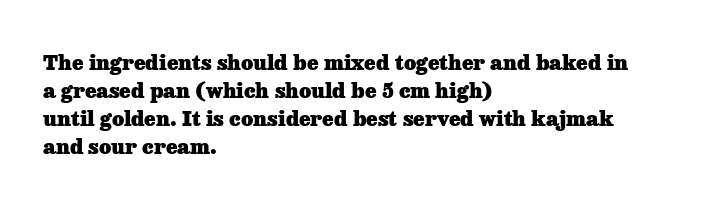
{"italic": "no", "bold": "yes", "underline": "no", "align": "left", "line_spacing": "normal", "line_spacing_ratio": 1.34, "letter_spacing": "normal", "letter_spacing_em": 0.0, "glyph_px": 21}
